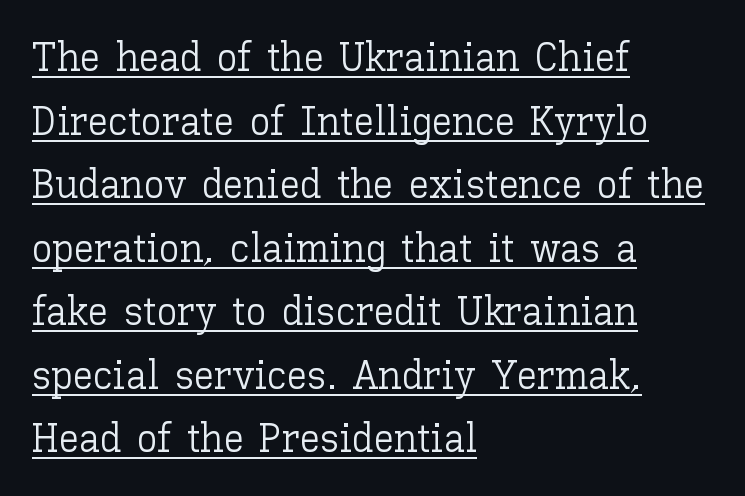
{"italic": "no", "bold": "no", "weight": "light", "width": "normal", "stroke_contrast": "low", "x_height": "medium", "monospaced": "no", "underline": "yes", "align": "left", "line_spacing": "normal", "line_spacing_ratio": 1.55, "letter_spacing": "normal", "letter_spacing_em": 0.0, "glyph_px": 41}
